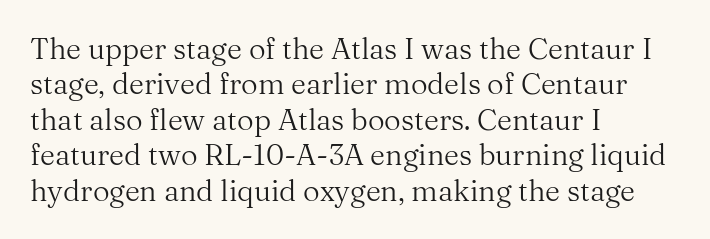
Q: Is the text bold? A: No.
Q: Is the text italic (slanted)? A: No, it is upright.
Q: Is the typeface a serif or a sans-serif typeface? A: Serif.
Q: Is the text underlined? A: No.
Q: How is the paragraph aligned? A: Left-aligned.
Q: Is the spacing between letters normal or unusually wide? A: Normal.
Q: Width (condensed, normal, or wide)? A: Normal.
Q: Stroke contrast? A: Medium.
Q: x-height? A: Medium.
Q: Monospaced? A: No.
